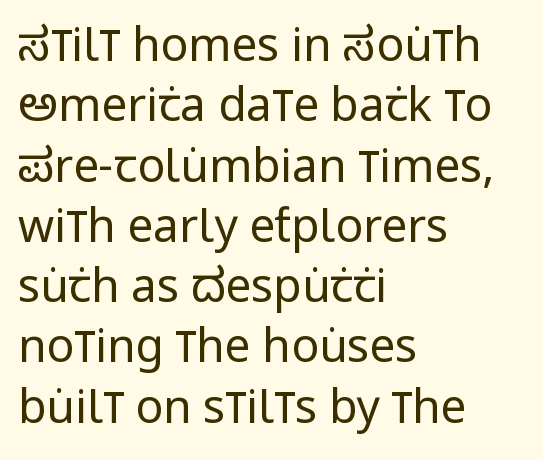
{"serif": "no", "italic": "no", "bold": "no", "weight": "regular", "width": "condensed", "stroke_contrast": "low", "x_height": "large", "monospaced": "no", "underline": "no", "align": "left", "line_spacing": "normal", "line_spacing_ratio": 1.31, "letter_spacing": "normal", "letter_spacing_em": 0.0, "glyph_px": 46}
